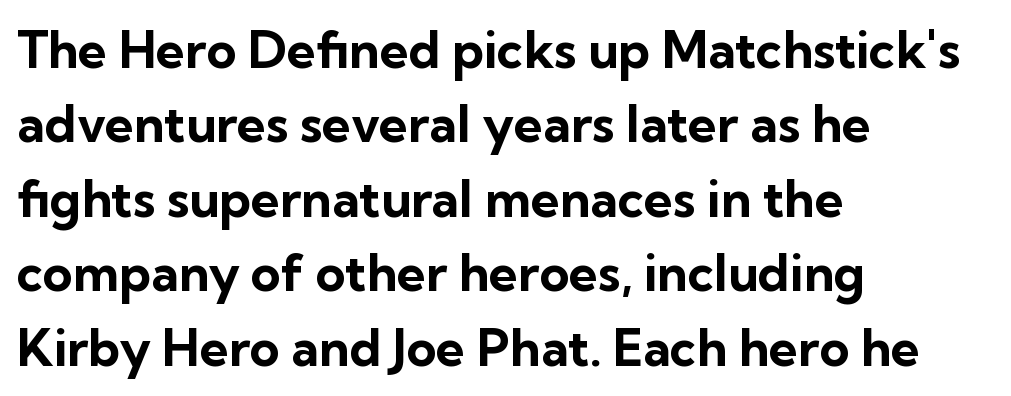
What stands out about the letter spacing? Nothing — it is the standard amount. This sample has the flowing, uneven cadence of proportional lettering. Notice how descenders clear the ascenders below comfortably — that's standard leading. Typeset ragged right — the left edge is the straight one. Anything drawn beneath the words? Only blank space. The letters stand upright; this is a roman face.
